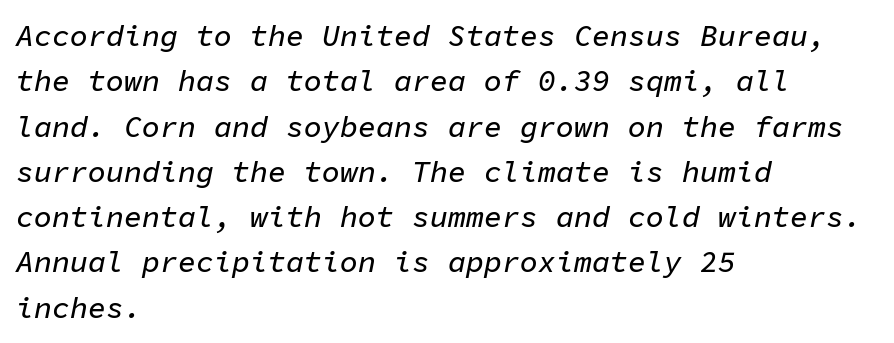
The image shows 30 px text type, italic (leaning right), monospaced; set left-aligned, normal line spacing (1.51x), normal letter spacing, not underlined; low stroke contrast and a medium x-height.
